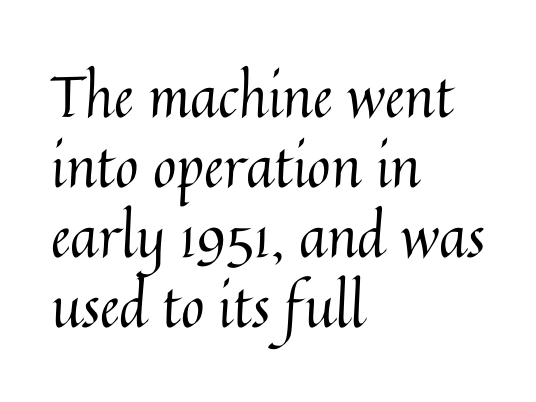
{"bold": "no", "weight": "regular", "width": "normal", "stroke_contrast": "medium", "x_height": "medium", "monospaced": "no", "underline": "no", "align": "left", "line_spacing_ratio": 1.23, "letter_spacing": "normal", "letter_spacing_em": 0.0, "glyph_px": 57}
